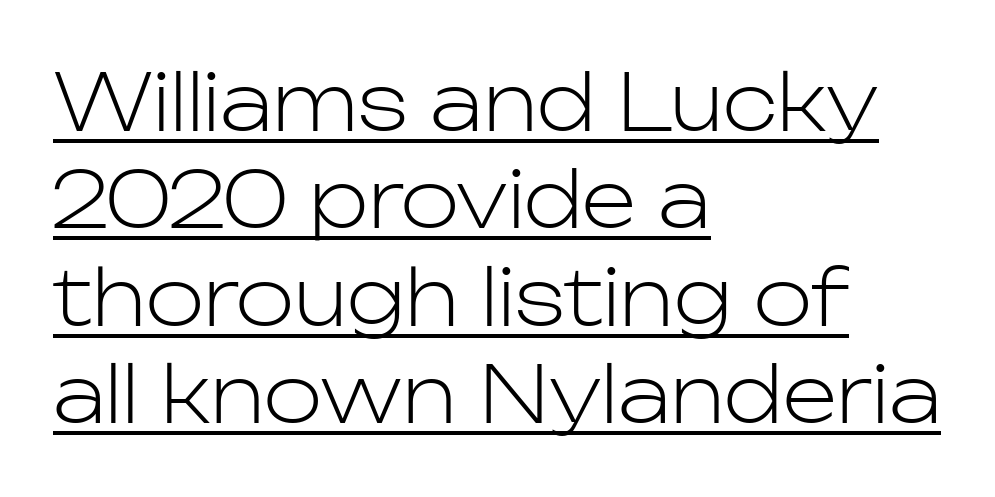
The image shows 78 px light sans-serif type, upright; set left-aligned, normal line spacing (1.25x), normal letter spacing, underlined; low stroke contrast and a medium x-height.
